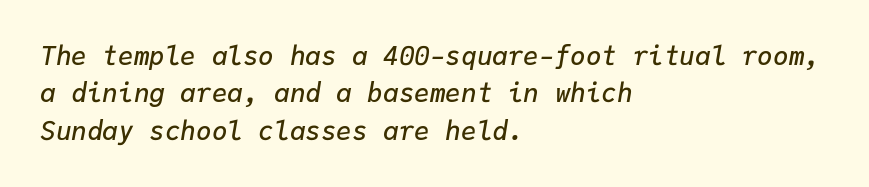
Horizontal alignment here is leftward, the default for most running prose. Italic: yes, the glyphs are oblique. Students, this is semibold: more ink than regular, less than bold. Words float on clear page, feet unadorned. A typesetter would call this zero additional tracking. Leading matches the norm, producing a regular column.
